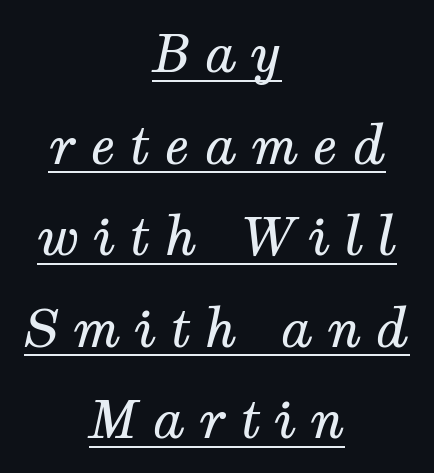
Q: Is the text bold? A: No.
Q: Is the text italic (slanted)? A: Yes, it leans right by about 12 degrees.
Q: Is the typeface a serif or a sans-serif typeface? A: Serif.
Q: Is the text underlined? A: Yes.
Q: How is the paragraph aligned? A: Centered.
Q: Is the spacing between letters normal or unusually wide? A: Unusually wide.
Q: Width (condensed, normal, or wide)? A: Normal.
Q: Stroke contrast? A: Medium.
Q: x-height? A: Medium.
Q: Monospaced? A: No.
